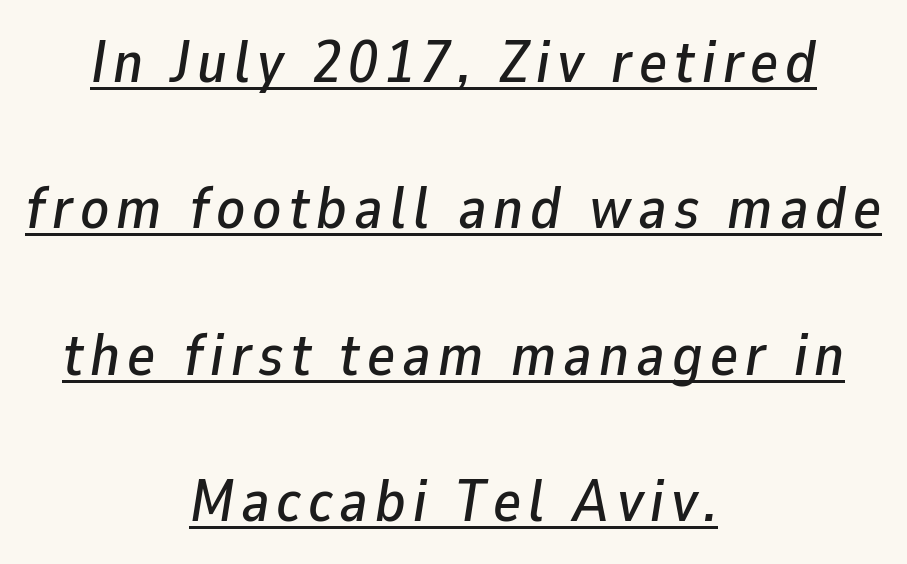
A centered setting, common on invitations and titles, is used for this passage. Does the leading feel generous? Absolutely, it's lavish. The rendering uses natural spacing where letterforms have individual widths. Beneath each row of characters lies a ruled line. If you drew a line through each stem, it would be angled.
